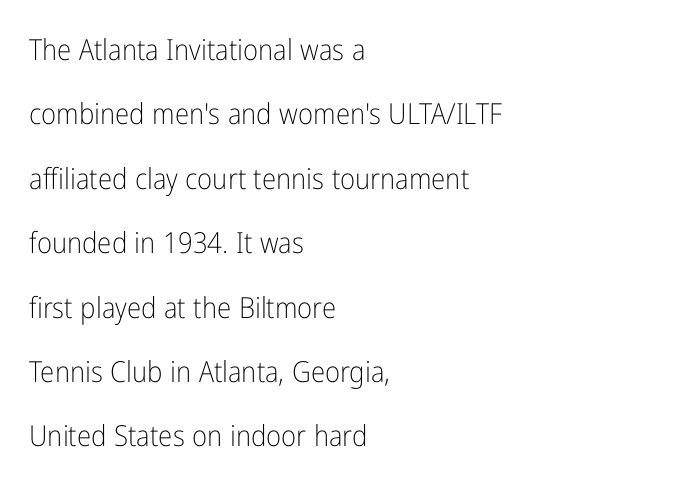
The ragged edge is on the right, which tells us the setting is flush left. Is this a fixed-width face? No — the glyphs have proportional, varying widths. Examine the stroke ends and you'll find no serifs. Every stem runs plumb, perpendicular to the baseline.
